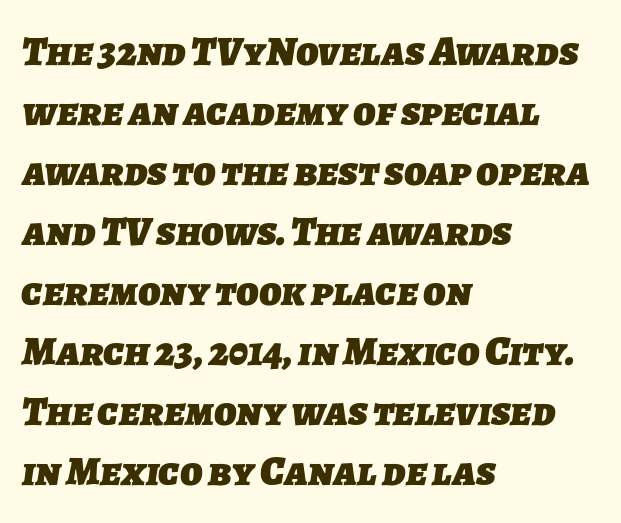
{"serif": "no", "bold": "yes", "weight": "heavy", "width": "normal", "stroke_contrast": "low", "x_height": "medium", "monospaced": "no", "underline": "no", "align": "left", "line_spacing": "normal", "line_spacing_ratio": 1.43, "letter_spacing": "normal", "letter_spacing_em": 0.0, "glyph_px": 42}
